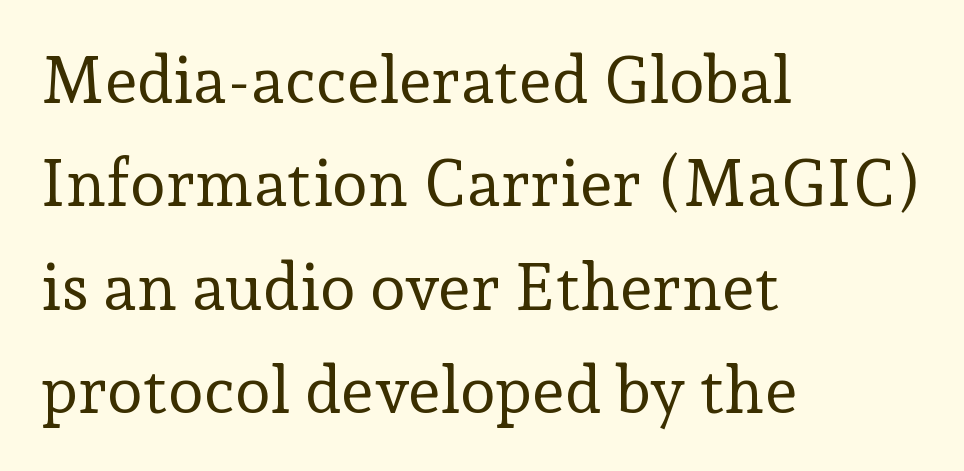
Q: Is the text bold? A: No.
Q: Is the text italic (slanted)? A: No, it is upright.
Q: Is the typeface a serif or a sans-serif typeface? A: Serif.
Q: Is the text underlined? A: No.
Q: How is the paragraph aligned? A: Left-aligned.
Q: Is the spacing between letters normal or unusually wide? A: Normal.
Q: Is the spacing between lines tight, normal or loose? A: Normal.
Q: Width (condensed, normal, or wide)? A: Normal.
Q: Stroke contrast? A: Low.
Q: x-height? A: Medium.
Q: Monospaced? A: No.
